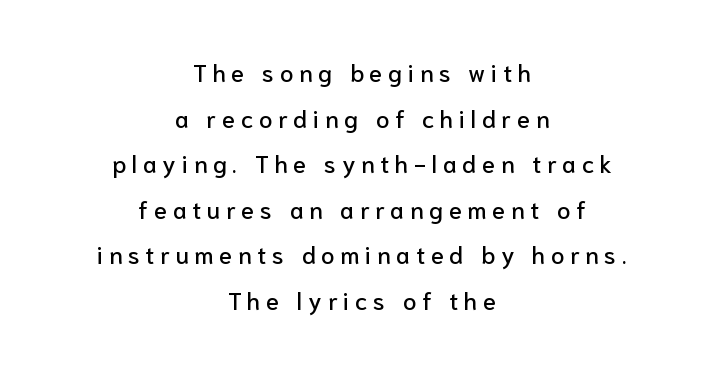
{"italic": "no", "underline": "no", "align": "center", "line_spacing": "loose", "line_spacing_ratio": 1.9, "letter_spacing": "wide", "letter_spacing_em": 0.24, "glyph_px": 24}
